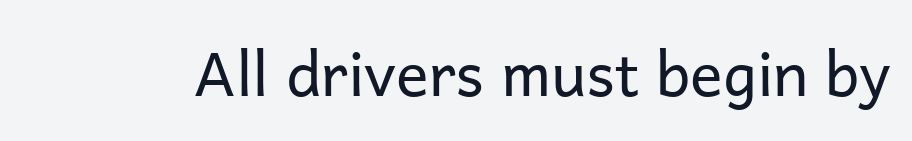
Spacing between characters is what you'd get straight out of the box. Nothing sits at the stroke ends, so this counts as sans-serif. Ascenders rise straight up at ninety degrees. The passage shown is not underscored anywhere. Summary of weight: not heavy and not bold. Proportional: the letters do not fall into vertical columns.
